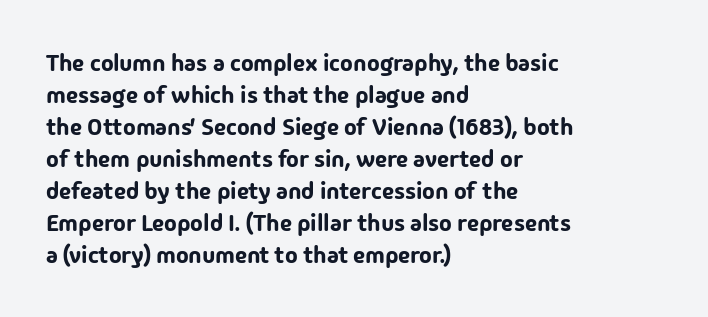
Q: Is the text italic (slanted)? A: No, it is upright.
Q: Is the text underlined? A: No.
Q: How is the paragraph aligned? A: Left-aligned.
Q: Is the spacing between letters normal or unusually wide? A: Normal.
Q: Is the spacing between lines tight, normal or loose? A: Normal.
